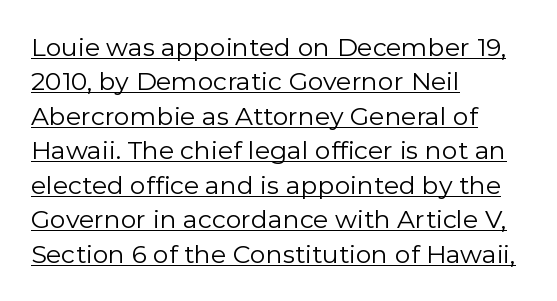
{"italic": "no", "bold": "no", "underline": "yes", "align": "left", "line_spacing": "normal", "line_spacing_ratio": 1.38, "letter_spacing": "normal", "letter_spacing_em": 0.0, "glyph_px": 25}
